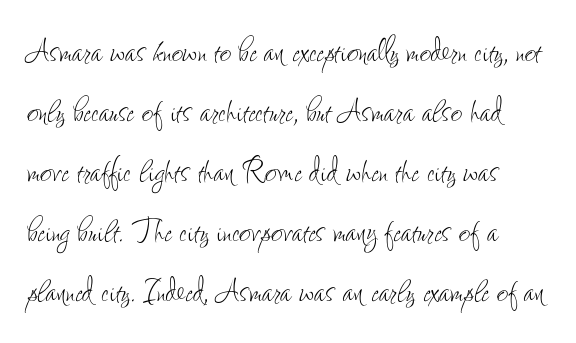
Q: Is the text bold? A: No.
Q: Is the text italic (slanted)? A: Yes.
Q: Is the text underlined? A: No.
Q: Is the spacing between letters normal or unusually wide? A: Normal.
Q: Is the spacing between lines tight, normal or loose? A: Normal.
Q: Width (condensed, normal, or wide)? A: Condensed.
Q: Stroke contrast? A: Low.
Q: x-height? A: Small.
Q: Monospaced? A: No.
